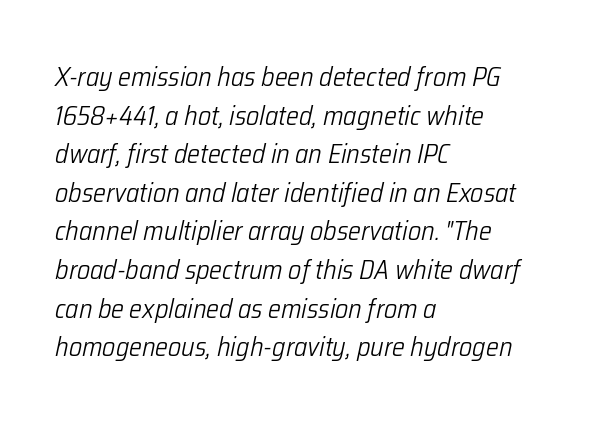
The strokes are not fattened; the text isn't bold. These lines sit exactly where default settings would place them. This rendering uses left alignment, leaving the right contour irregular. You can tell it's italic because the verticals aren't actually vertical.
